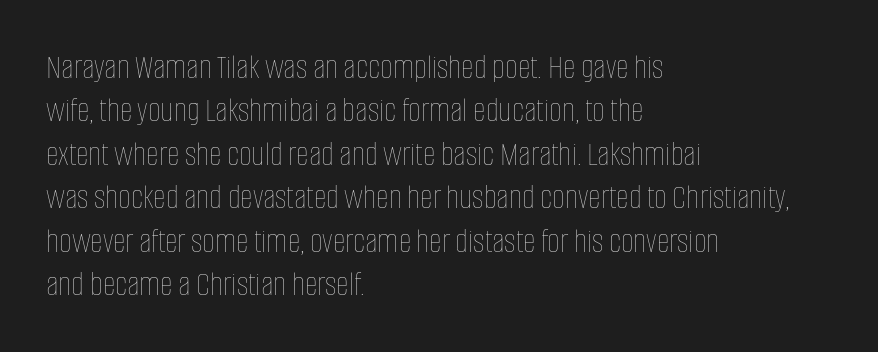
The image shows 35 px thin, condensed type, upright; set left-aligned, line spacing 1.24x, normal letter spacing, not underlined; low stroke contrast and a large x-height.
